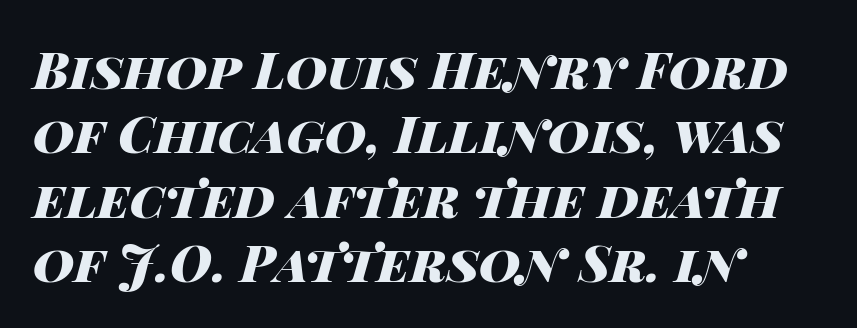
Q: Is the text bold? A: Yes.
Q: Is the text italic (slanted)? A: Yes, it leans right by about 14 degrees.
Q: Is the text underlined? A: No.
Q: How is the paragraph aligned? A: Left-aligned.
Q: Is the spacing between letters normal or unusually wide? A: Normal.
Q: Is the spacing between lines tight, normal or loose? A: Normal.
Q: Width (condensed, normal, or wide)? A: Wide.
Q: Stroke contrast? A: High.
Q: x-height? A: Large.
Q: Monospaced? A: No.
